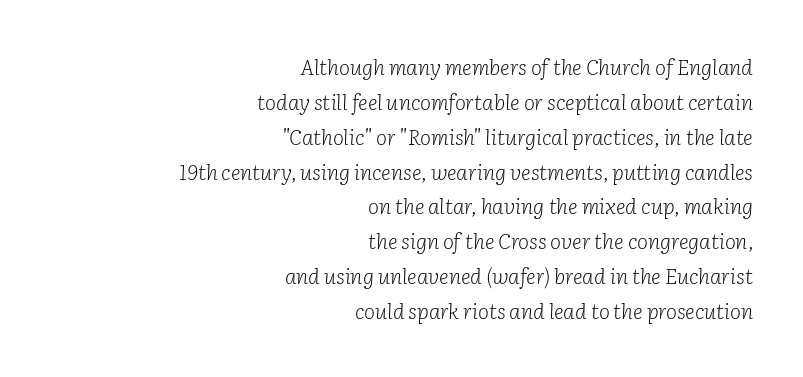
Inter-character spacing is left at the font's built-in metrics. Underline: absent. Regular leading. Unbolded letterforms with no extra heft. You can tell it's italic because the verticals aren't actually vertical. Does the copy run flush right? Yes — the right margin is perfectly even.
